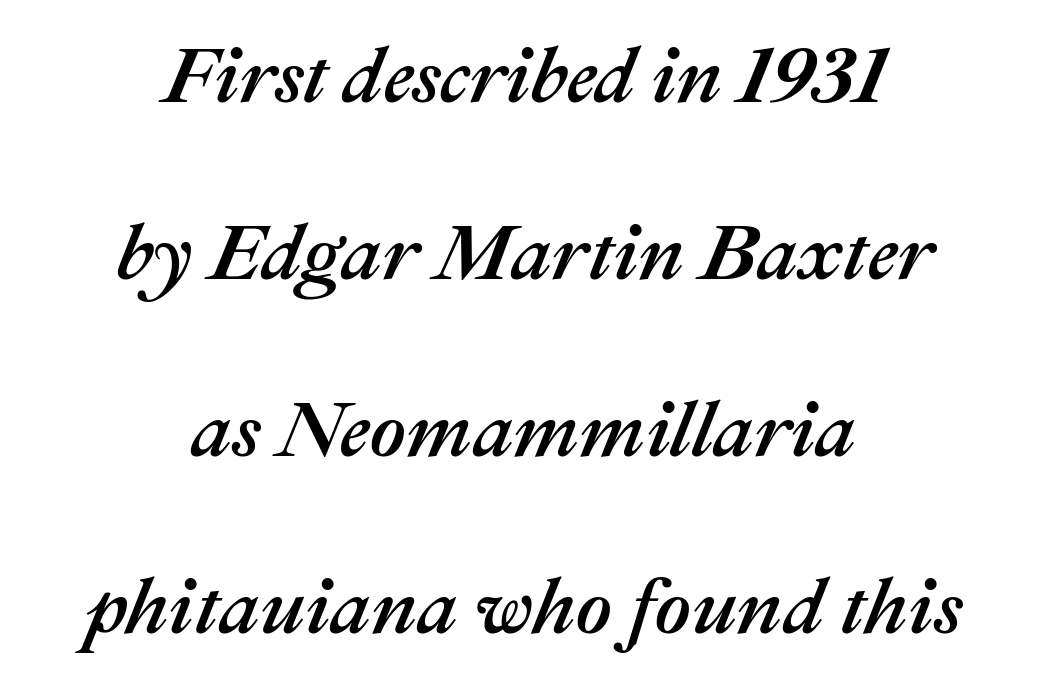
The image shows 79 px text type, italic (leaning right); set centered, loose line spacing (2.24x), normal letter spacing, not underlined; medium stroke contrast and a medium x-height.
